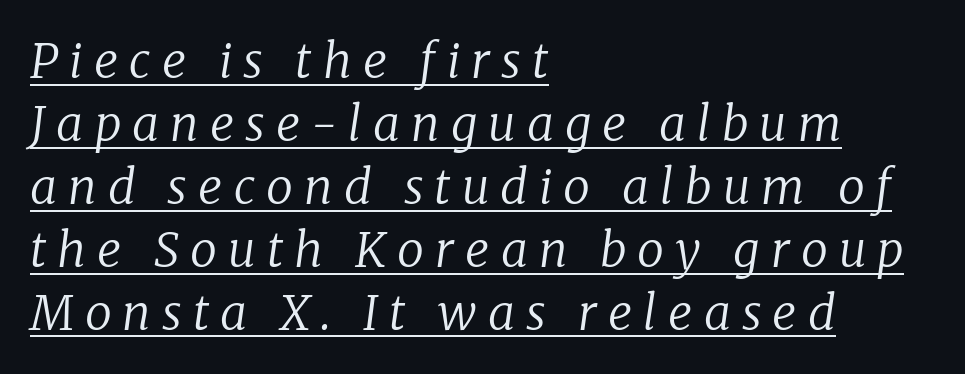
Notice how the passage keeps a crisp vertical edge on the left only. Quick note: underline on. Glyph-to-glyph distance is far greater than everyday printed text. Weight: not bold — regular or lighter. Is this a fixed-width face? No — the glyphs have proportional, varying widths.
